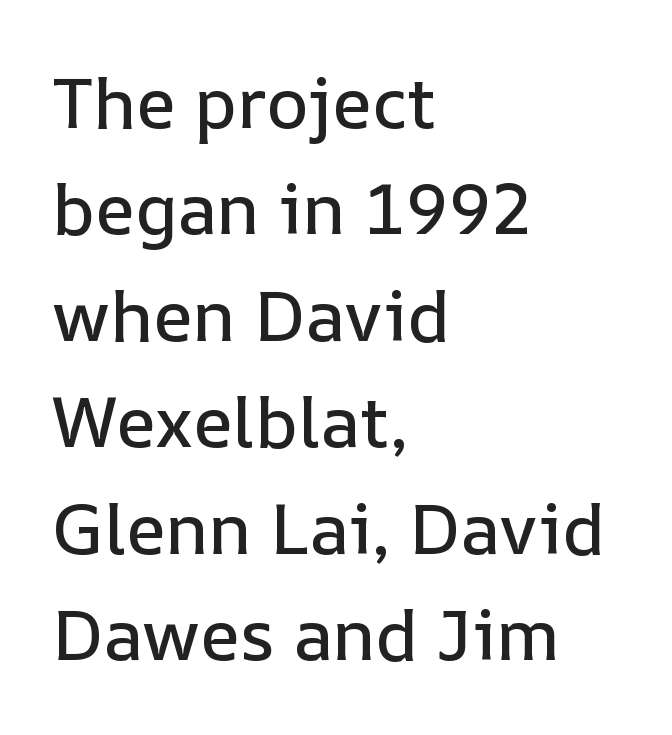
{"italic": "no", "width": "normal", "stroke_contrast": "low", "x_height": "medium", "monospaced": "no", "underline": "no", "align": "left", "line_spacing": "normal", "line_spacing_ratio": 1.5, "letter_spacing": "normal", "letter_spacing_em": 0.0, "glyph_px": 71}
